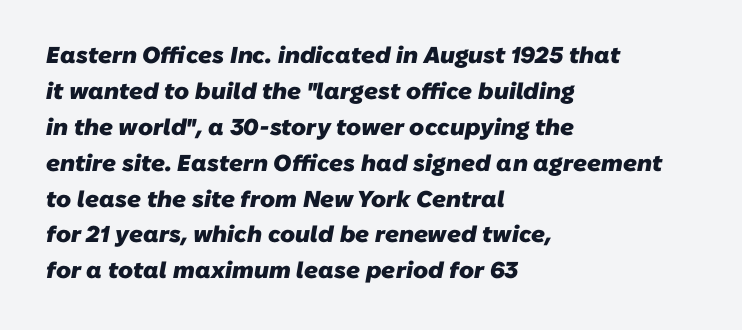
{"bold": "yes", "underline": "no", "align": "left", "line_spacing": "normal", "line_spacing_ratio": 1.56, "letter_spacing": "normal", "letter_spacing_em": 0.0, "glyph_px": 23}
